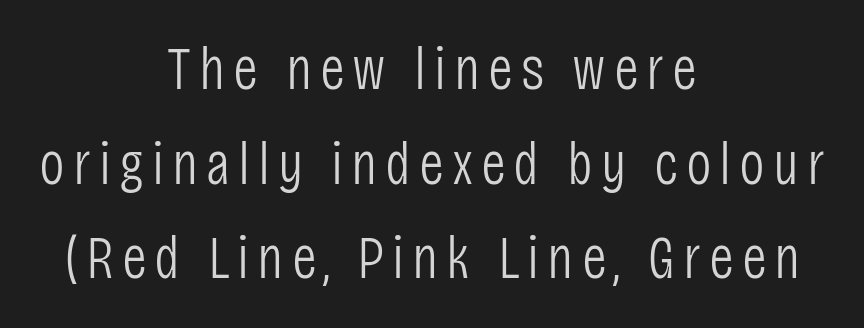
The image shows 61 px light, condensed sans-serif type, upright; set centered, normal line spacing (1.55x), not underlined; low stroke contrast and a large x-height.
